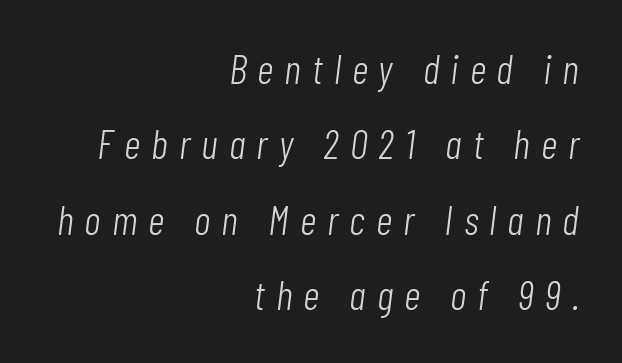
The image shows 41 px light, condensed type, italic (leaning right); set right-aligned, line spacing 1.84x, unusually wide letter spacing (+0.27 em), not underlined; low stroke contrast and a medium x-height.
